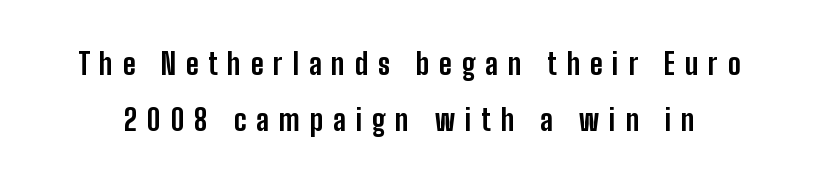
The image shows 29 px bold, condensed sans-serif type, upright; set loose line spacing (1.92x), unusually wide letter spacing (+0.34 em), not underlined; low stroke contrast and a medium x-height.
